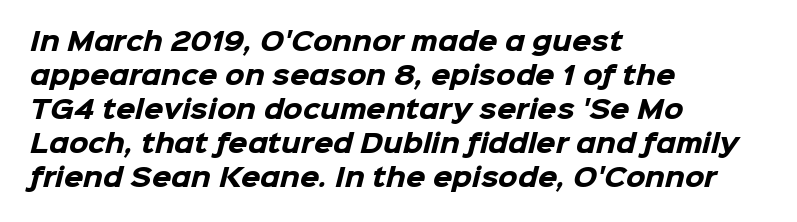
{"bold": "yes", "underline": "no", "align": "left", "line_spacing": "normal", "line_spacing_ratio": 1.36, "letter_spacing": "normal", "letter_spacing_em": 0.0, "glyph_px": 25}
